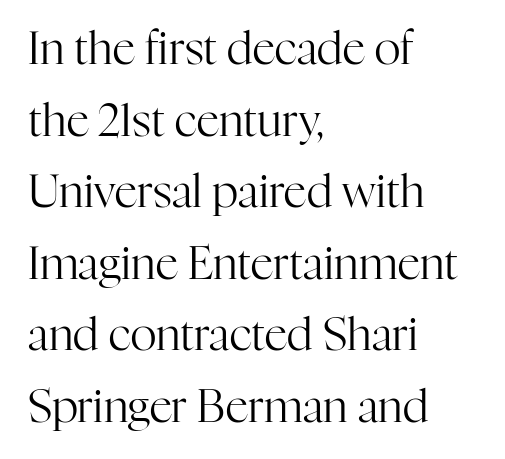
{"serif": "yes", "italic": "no", "bold": "no", "weight": "regular", "width": "normal", "stroke_contrast": "high", "x_height": "medium", "monospaced": "no", "underline": "no", "align": "left", "line_spacing": "normal", "line_spacing_ratio": 1.59, "letter_spacing": "normal", "letter_spacing_em": 0.0, "glyph_px": 45}
